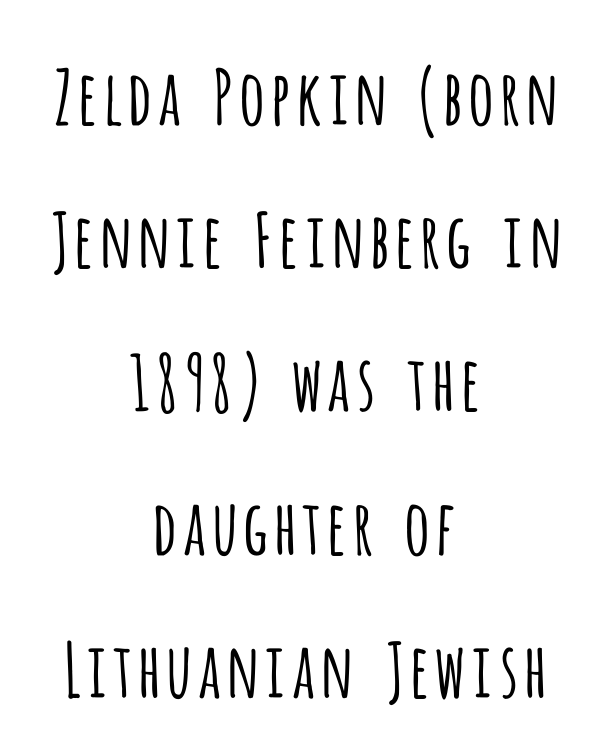
Q: Is the text bold? A: No.
Q: Is the text italic (slanted)? A: No, it is upright.
Q: Is the typeface a serif or a sans-serif typeface? A: Sans-serif.
Q: Is the text underlined? A: No.
Q: How is the paragraph aligned? A: Centered.
Q: Is the spacing between letters normal or unusually wide? A: Normal.
Q: Is the spacing between lines tight, normal or loose? A: Loose.
Q: Width (condensed, normal, or wide)? A: Condensed.
Q: Stroke contrast? A: Low.
Q: x-height? A: Large.
Q: Monospaced? A: No.
